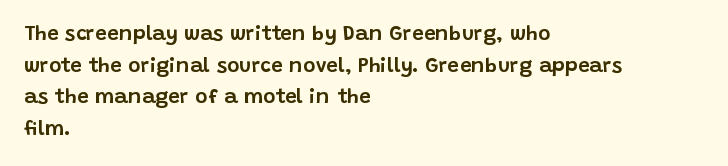
The image shows 21 px text type, upright; set left-aligned, normal line spacing (1.51x), normal letter spacing, not underlined.
